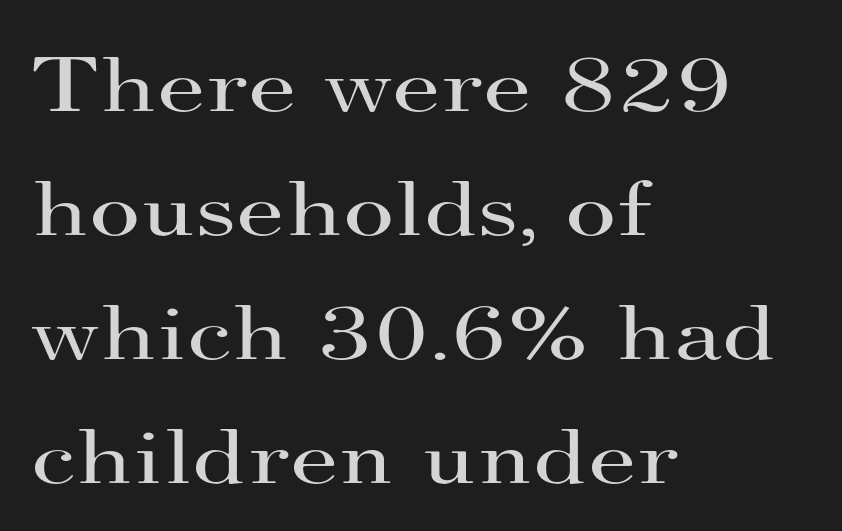
{"serif": "yes", "italic": "no", "bold": "no", "weight": "regular", "width": "wide", "stroke_contrast": "high", "x_height": "small", "monospaced": "no", "underline": "no", "align": "left", "line_spacing": "normal", "line_spacing_ratio": 1.57, "letter_spacing": "normal", "letter_spacing_em": 0.0, "glyph_px": 79}
